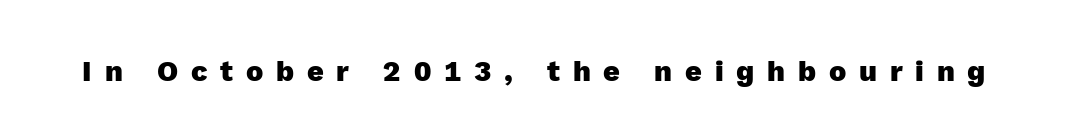
Unmarked baselines from the first word to the last. Every character sits straight up, as roman type does. Look at the stroke-to-counter ratio: heavy, a bold. Tracking value appears strongly positive — letters spread wide. The rendering uses natural spacing where letterforms have individual widths. The font family rendered here belongs to the sans-serif group.
